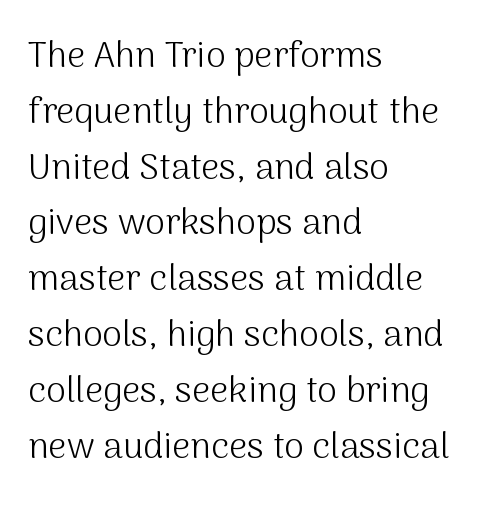
To sum up the face: it is a sans, with no serifs. The rendering uses natural spacing where letterforms have individual widths. Has an underline been added? It has not. This reads as an unemphasized weight, regular at the heaviest. Horizontal alignment here is leftward, the default for most running prose. Rendered with straight, roman letterforms.
